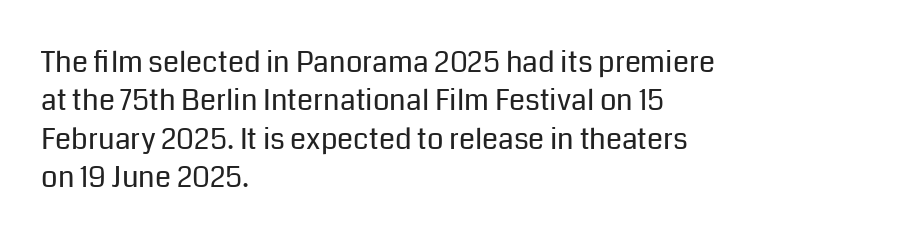
Q: Is the text bold? A: No.
Q: Is the text italic (slanted)? A: No, it is upright.
Q: Is the typeface a serif or a sans-serif typeface? A: Sans-serif.
Q: Is the text underlined? A: No.
Q: How is the paragraph aligned? A: Left-aligned.
Q: Is the spacing between letters normal or unusually wide? A: Normal.
Q: Is the spacing between lines tight, normal or loose? A: Normal.
Q: Width (condensed, normal, or wide)? A: Normal.
Q: Stroke contrast? A: Low.
Q: x-height? A: Medium.
Q: Monospaced? A: No.
